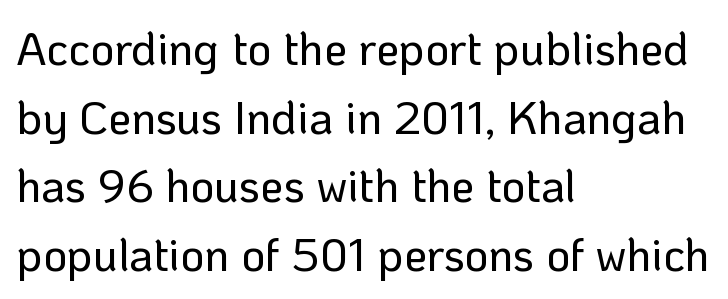
{"serif": "no", "italic": "no", "width": "normal", "stroke_contrast": "low", "x_height": "medium", "monospaced": "no", "underline": "no", "align": "left", "line_spacing": "normal", "line_spacing_ratio": 1.49, "letter_spacing": "normal", "letter_spacing_em": 0.0, "glyph_px": 46}
